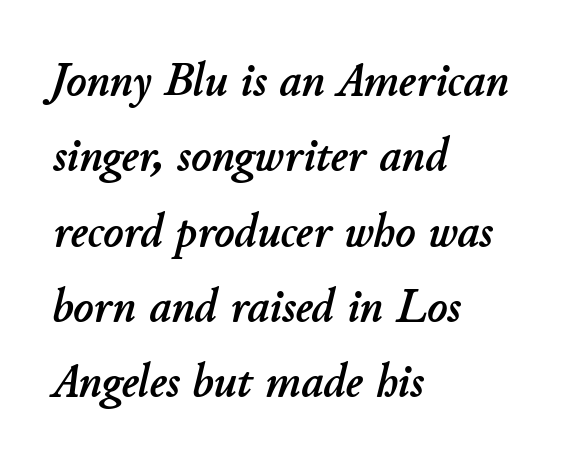
Q: Is the text italic (slanted)? A: Yes, it leans right by about 11 degrees.
Q: Is the text underlined? A: No.
Q: How is the paragraph aligned? A: Left-aligned.
Q: Is the spacing between letters normal or unusually wide? A: Normal.
Q: Is the spacing between lines tight, normal or loose? A: Normal.
Q: Width (condensed, normal, or wide)? A: Normal.
Q: Stroke contrast? A: Low.
Q: x-height? A: Small.
Q: Monospaced? A: No.
